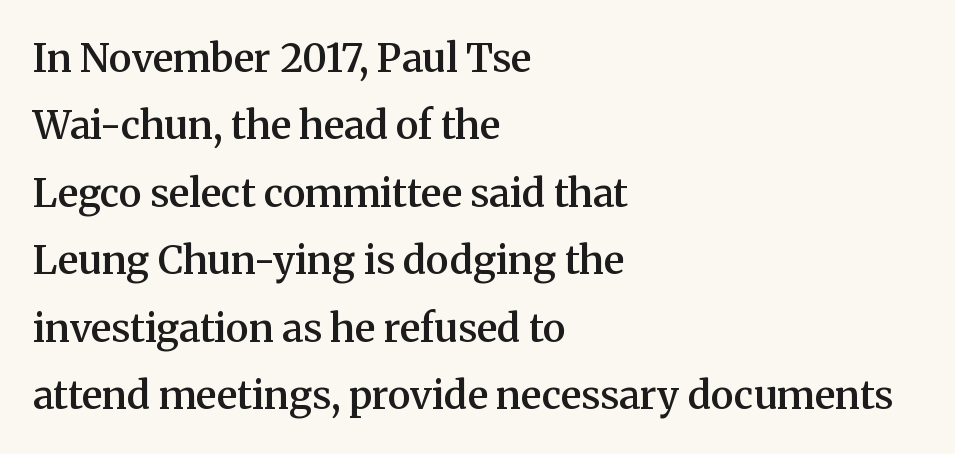
Typeset ragged right — the left edge is the straight one. Each row of text sits above clean, open space. These lines keep a tight, regular rhythm from letter to letter. Varying glyph widths throughout — classic text-font behaviour.
